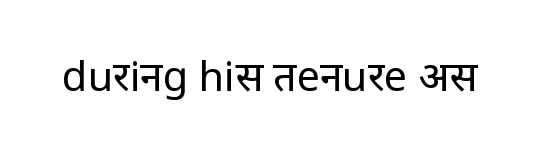
Q: Is the text bold? A: No.
Q: Is the text italic (slanted)? A: No, it is upright.
Q: Is the typeface a serif or a sans-serif typeface? A: Sans-serif.
Q: Is the text underlined? A: No.
Q: Is the spacing between letters normal or unusually wide? A: Normal.
Q: Width (condensed, normal, or wide)? A: Condensed.
Q: Stroke contrast? A: Low.
Q: x-height? A: Large.
Q: Monospaced? A: No.
